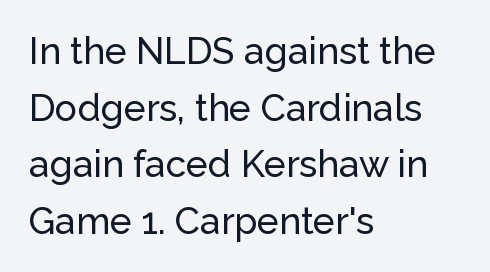
{"serif": "no", "italic": "no", "width": "normal", "stroke_contrast": "low", "x_height": "medium", "monospaced": "no", "underline": "no", "align": "left", "line_spacing": "normal", "line_spacing_ratio": 1.53, "letter_spacing": "normal", "letter_spacing_em": 0.0, "glyph_px": 37}
